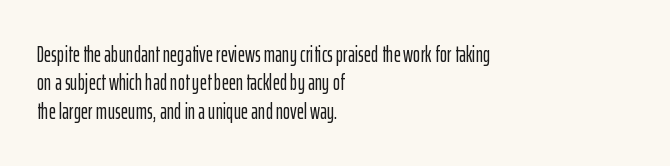
{"italic": "no", "underline": "no", "align": "left", "line_spacing": "normal", "line_spacing_ratio": 1.29, "letter_spacing": "normal", "letter_spacing_em": 0.0, "glyph_px": 22}
